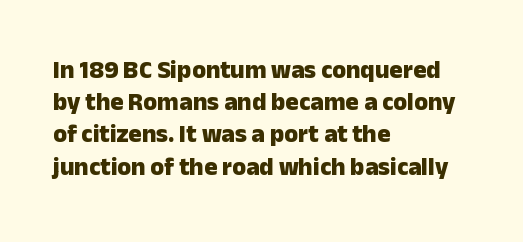
The lines sit at an ordinary, default distance from one another. Italic? Not at all — the glyphs are vertical. This rendering leaves character spacing at its baseline value. A student would call this left alignment; a typographer would say flush left, rag right.
